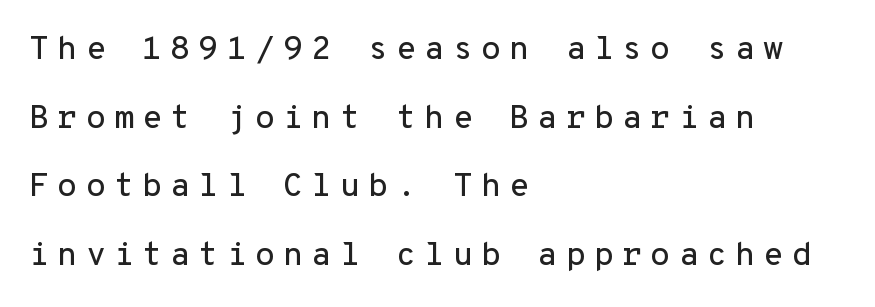
The compositor pushed each line to the left boundary. Think of a typewriter: that constant character pitch is what you see here. Inter-character spacing is expanded well beyond the font's built-in metrics. Students, observe: this is what heavily led, spacious text looks like. You can tell from the bare stems that sans-serif type was used.
